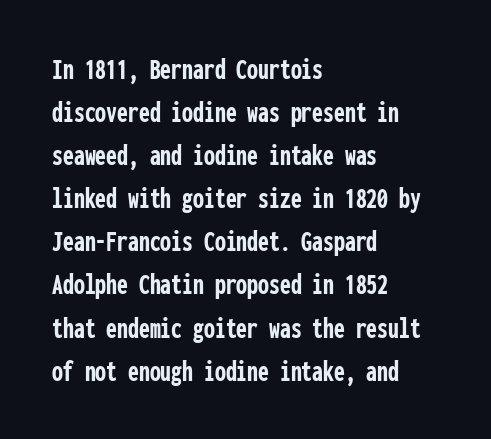
The image shows 31 px semibold, condensed sans-serif type, upright, monospaced; set left-aligned, normal line spacing (1.39x), normal letter spacing, not underlined; low stroke contrast and a medium x-height.
